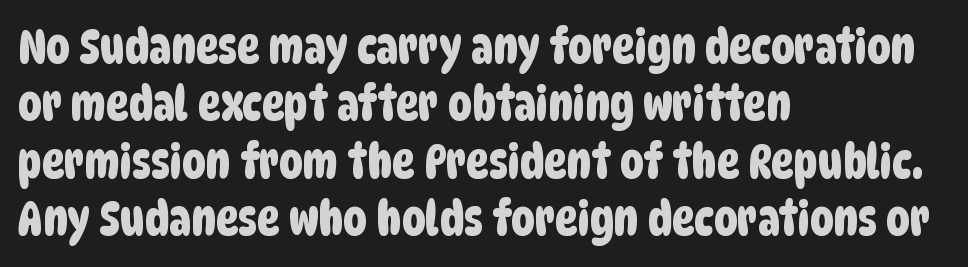
The image shows 47 px condensed sans-serif type; set left-aligned, line spacing 1.22x, normal letter spacing, not underlined; low stroke contrast and a large x-height.
